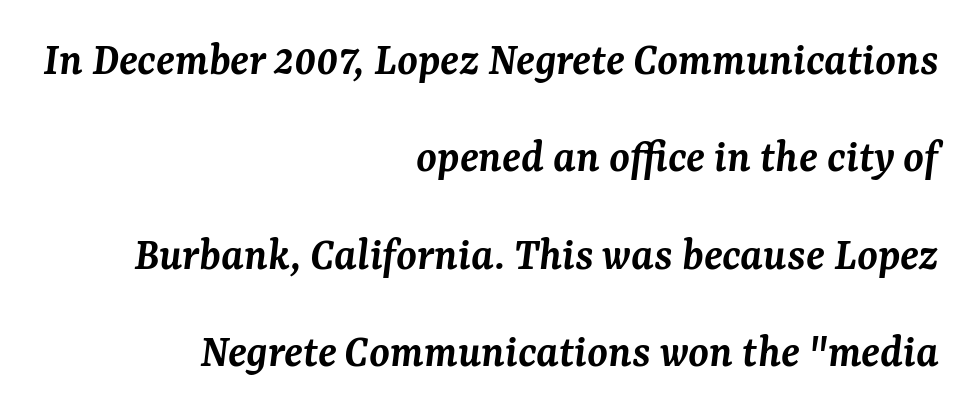
Horizontal alignment here is rightward, an uncommon choice for prose. Descender tails drop into unmarked territory. Each word holds together tightly as a unit, with standard inter-letter gaps. Compared with typical paragraphs, the rows here are farther apart. You can tell it's italic because the verticals aren't actually vertical.
